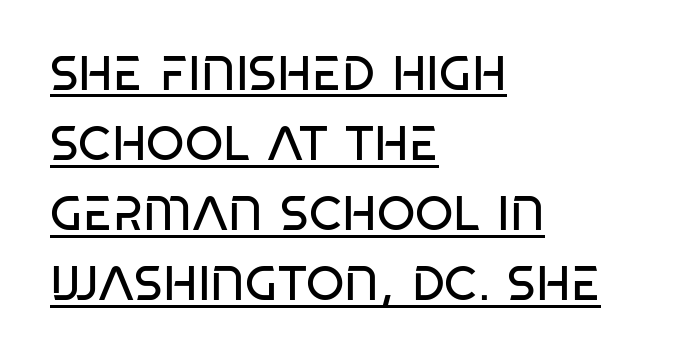
The image shows 49 px regular-weight, condensed sans-serif type; set left-aligned, normal line spacing (1.43x), normal letter spacing, underlined; low stroke contrast and a large x-height.
